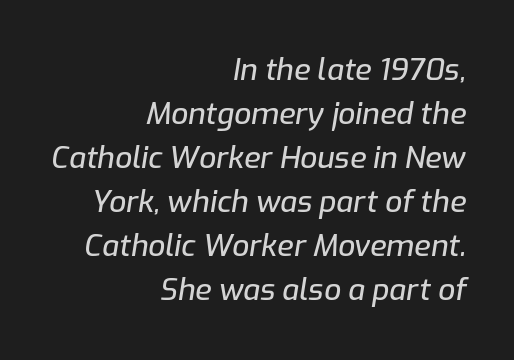
{"italic": "yes", "lean": "right", "slant_degrees": 9, "width": "normal", "stroke_contrast": "low", "x_height": "medium", "monospaced": "no", "underline": "no", "align": "right", "line_spacing": "normal", "line_spacing_ratio": 1.47, "letter_spacing": "normal", "letter_spacing_em": 0.0, "glyph_px": 30}
